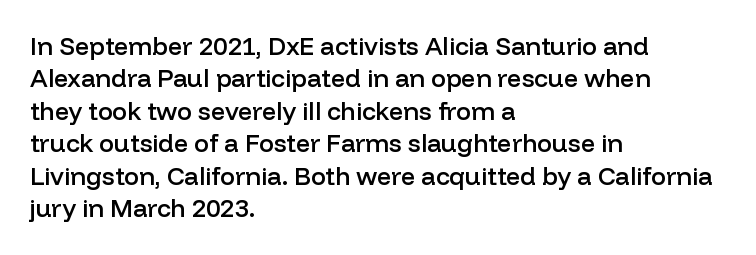
{"italic": "no", "bold": "semi", "underline": "no", "align": "left", "line_spacing": "normal", "line_spacing_ratio": 1.3, "letter_spacing": "normal", "letter_spacing_em": 0.0, "glyph_px": 25}
